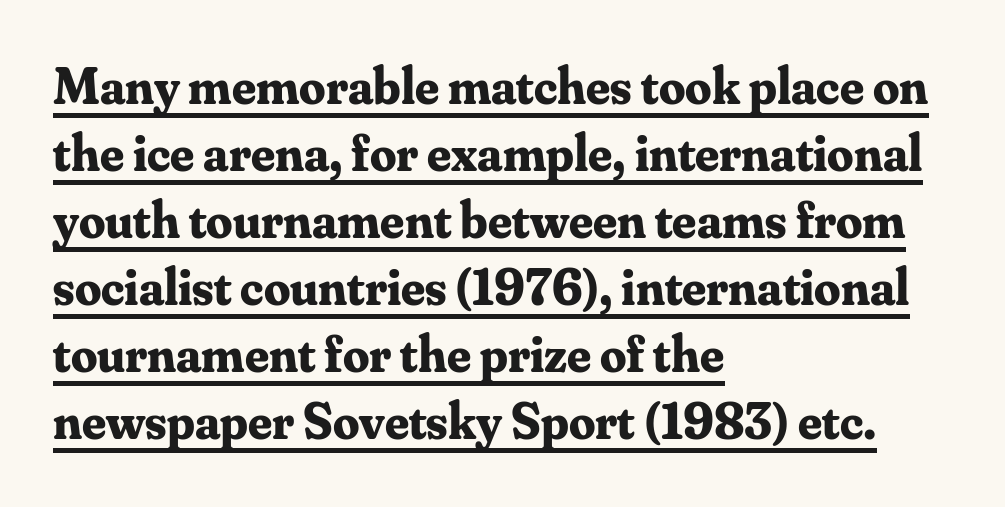
Leading: standard. Is the block centered? No — it sits flush against the left margin. Each glyph is drawn with heavy, bold strokes. Posture: straight, roman, zero tilt.
